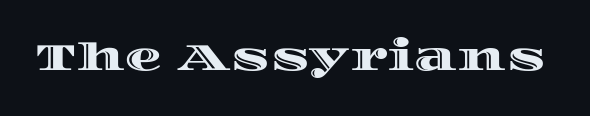
The image shows 37 px wide type, upright; set normal letter spacing, not underlined; a large x-height.
